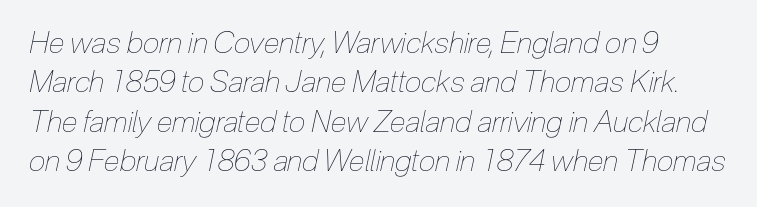
Q: Is the text bold? A: No.
Q: Is the text italic (slanted)? A: Yes, it leans right by about 12 degrees.
Q: Is the text underlined? A: No.
Q: Is the spacing between letters normal or unusually wide? A: Normal.
Q: Is the spacing between lines tight, normal or loose? A: Normal.
Q: Width (condensed, normal, or wide)? A: Condensed.
Q: Stroke contrast? A: Low.
Q: x-height? A: Medium.
Q: Monospaced? A: No.
